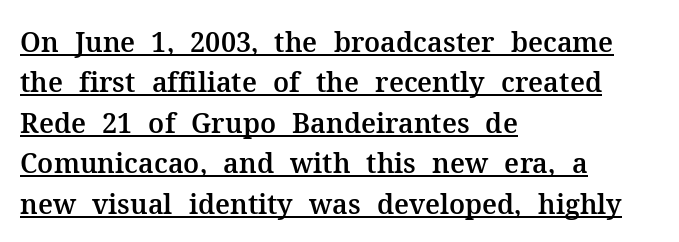
Compared with a centered layout, this one pins lines to the left instead. Ascenders rise straight up at ninety degrees. Check the space under the baseline: a stroke is drawn there. Reading down the column, the eye jumps a familiar distance to each next line.
